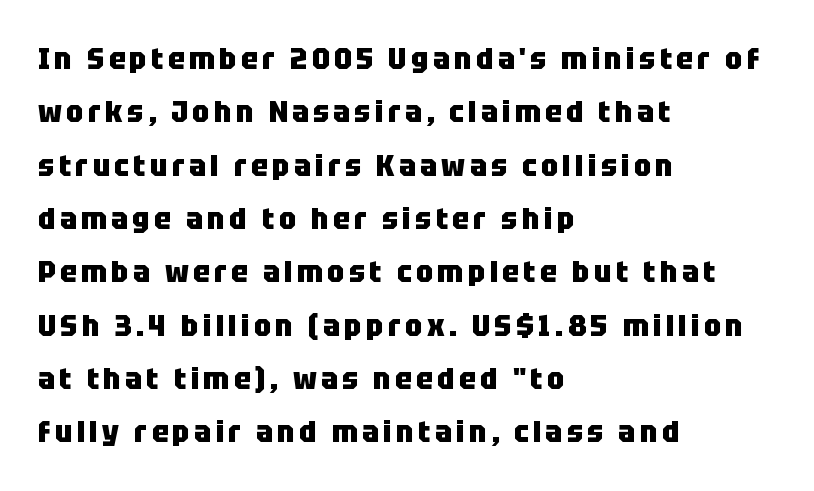
Q: Is the text bold? A: Yes.
Q: Is the text italic (slanted)? A: No, it is upright.
Q: Is the typeface a serif or a sans-serif typeface? A: Sans-serif.
Q: Is the text underlined? A: No.
Q: How is the paragraph aligned? A: Left-aligned.
Q: Width (condensed, normal, or wide)? A: Condensed.
Q: Stroke contrast? A: Low.
Q: x-height? A: Large.
Q: Monospaced? A: No.
